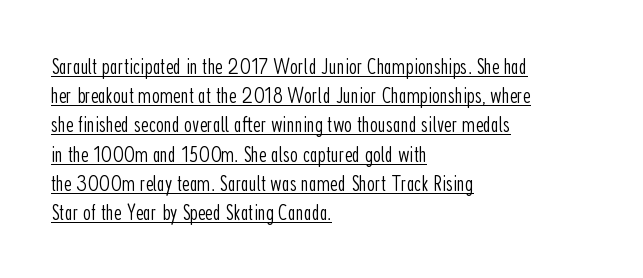
Stroke thickness stays within the range of a standard reading face or lighter. In terms of letterspacing, this is plain default setting. Italic: no, the glyphs are upright roman. Successive baselines arrive at the customary interval. The paragraph shown leans on its left margin.
